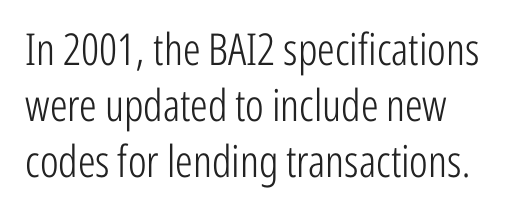
{"serif": "no", "italic": "no", "bold": "no", "weight": "light", "width": "condensed", "stroke_contrast": "low", "x_height": "medium", "monospaced": "no", "underline": "no", "align": "left", "line_spacing": "normal", "line_spacing_ratio": 1.27, "letter_spacing": "normal", "letter_spacing_em": 0.0, "glyph_px": 44}
